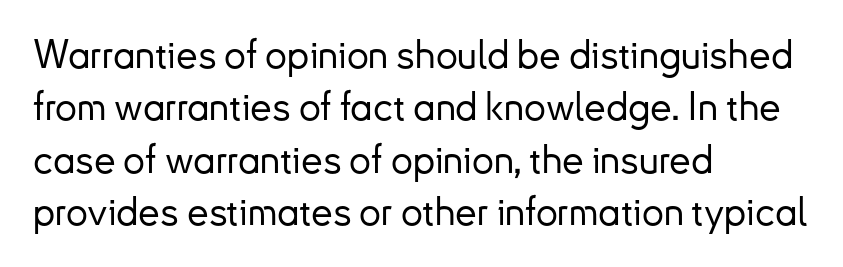
This rendering uses left alignment, leaving the right contour irregular. These lines sit exactly where default settings would place them. This rendering employs a face without finishing strokes, i.e., a sans-serif. The rendering uses natural spacing where letterforms have individual widths. Inter-character spacing is left at the font's built-in metrics.
